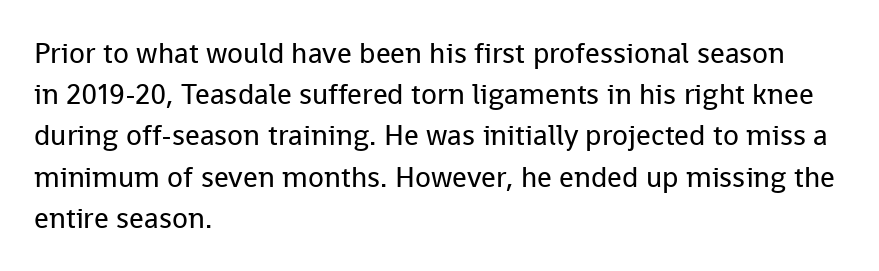
Here the glyphs are tracked normally, forming tight word shapes. The weight tops out at a normal text grade. The letters advance in unequal steps, a hallmark of proportional type. The space between consecutive lines is moderate.
